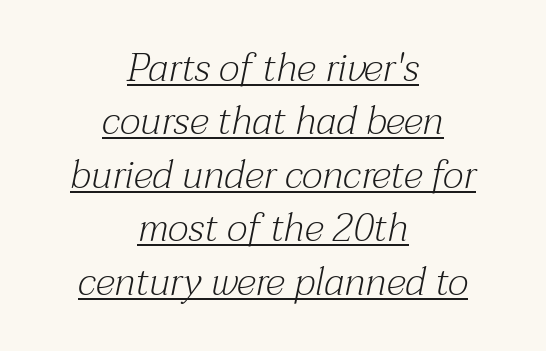
{"serif": "yes", "italic": "yes", "lean": "right", "slant_degrees": 12, "bold": "no", "weight": "light", "width": "normal", "stroke_contrast": "medium", "x_height": "medium", "monospaced": "no", "underline": "yes", "align": "center", "line_spacing": "normal", "line_spacing_ratio": 1.37, "letter_spacing": "normal", "letter_spacing_em": 0.0, "glyph_px": 39}
